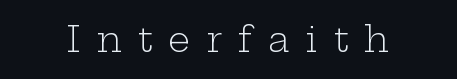
The image shows 35 px light, wide serif type, upright; set unusually wide letter spacing (+0.45 em), not underlined; low stroke contrast and a medium x-height.
